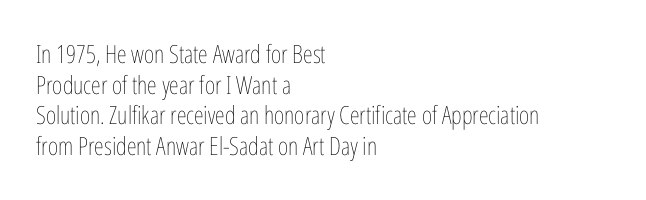
Q: Is the text bold? A: No.
Q: Is the text italic (slanted)? A: No, it is upright.
Q: Is the text underlined? A: No.
Q: How is the paragraph aligned? A: Left-aligned.
Q: Is the spacing between letters normal or unusually wide? A: Normal.
